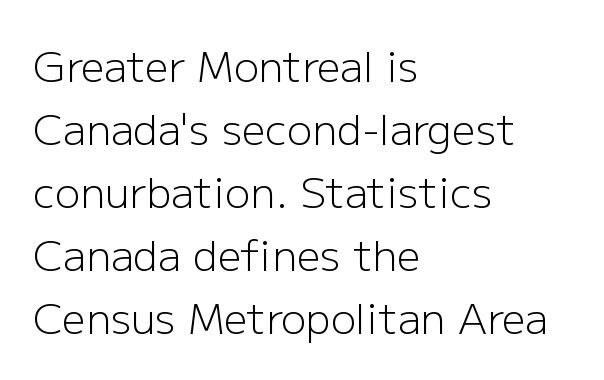
{"serif": "no", "italic": "no", "bold": "no", "weight": "light", "width": "normal", "stroke_contrast": "low", "x_height": "medium", "monospaced": "no", "underline": "no", "align": "left", "line_spacing": "normal", "line_spacing_ratio": 1.5, "letter_spacing": "normal", "letter_spacing_em": 0.0, "glyph_px": 42}
